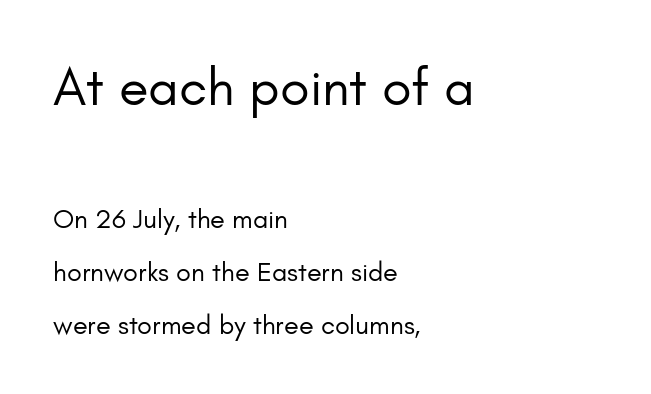
Q: Is the text bold? A: No.
Q: Is the text italic (slanted)? A: No, it is upright.
Q: Is the typeface a serif or a sans-serif typeface? A: Sans-serif.
Q: Is the text underlined? A: No.
Q: How is the paragraph aligned? A: Left-aligned.
Q: Is the spacing between letters normal or unusually wide? A: Normal.
Q: Is the spacing between lines tight, normal or loose? A: Loose.
Q: Which block of text is set in a larger size, the first (top) or the second (bottom)? A: The first (top) one.
Q: Width (condensed, normal, or wide)? A: Normal.
Q: Stroke contrast? A: Low.
Q: x-height? A: Small.
Q: Monospaced? A: No.
